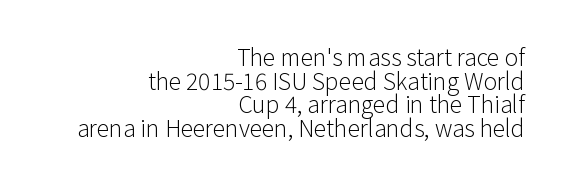
Q: Is the text bold? A: No.
Q: Is the text italic (slanted)? A: No, it is upright.
Q: Is the text underlined? A: No.
Q: How is the paragraph aligned? A: Right-aligned.
Q: Is the spacing between letters normal or unusually wide? A: Normal.
Q: Is the spacing between lines tight, normal or loose? A: Tight.
